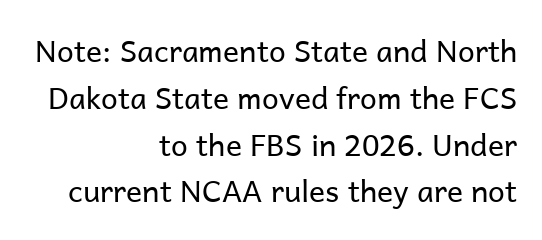
Q: Is the text bold? A: No.
Q: Is the text italic (slanted)? A: No, it is upright.
Q: Is the typeface a serif or a sans-serif typeface? A: Sans-serif.
Q: Is the text underlined? A: No.
Q: How is the paragraph aligned? A: Right-aligned.
Q: Is the spacing between letters normal or unusually wide? A: Normal.
Q: Is the spacing between lines tight, normal or loose? A: Normal.
Q: Width (condensed, normal, or wide)? A: Normal.
Q: Stroke contrast? A: Low.
Q: x-height? A: Medium.
Q: Monospaced? A: No.
